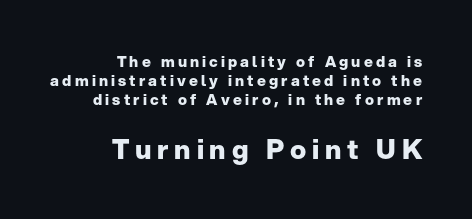
The image shows 27 px bold type, upright; set right-aligned, normal line spacing (1.28x), unusually wide letter spacing (+0.21 em), not underlined; the second (bottom) block is 1.8x larger.
